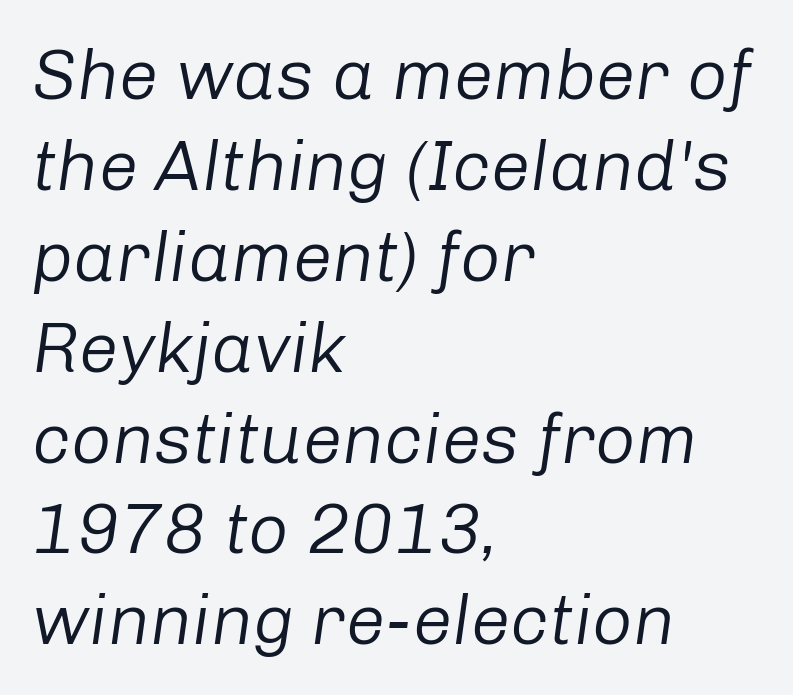
{"italic": "yes", "lean": "right", "slant_degrees": 8, "bold": "no", "weight": "regular", "width": "normal", "stroke_contrast": "low", "x_height": "medium", "monospaced": "no", "underline": "no", "align": "left", "line_spacing": "normal", "line_spacing_ratio": 1.28, "letter_spacing": "normal", "letter_spacing_em": 0.0, "glyph_px": 71}
